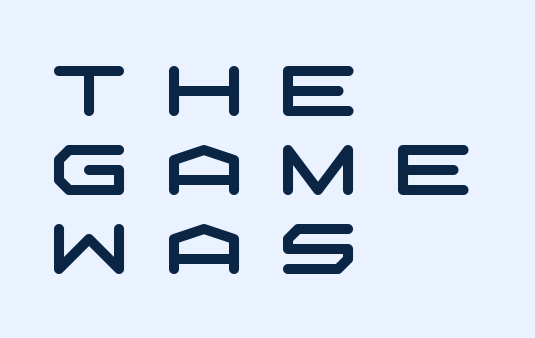
Q: Is the typeface a serif or a sans-serif typeface? A: Sans-serif.
Q: Is the text underlined? A: No.
Q: How is the paragraph aligned? A: Left-aligned.
Q: Is the spacing between letters normal or unusually wide? A: Unusually wide.
Q: Is the spacing between lines tight, normal or loose? A: Tight.
Q: Width (condensed, normal, or wide)? A: Wide.
Q: Stroke contrast? A: Low.
Q: x-height? A: Large.
